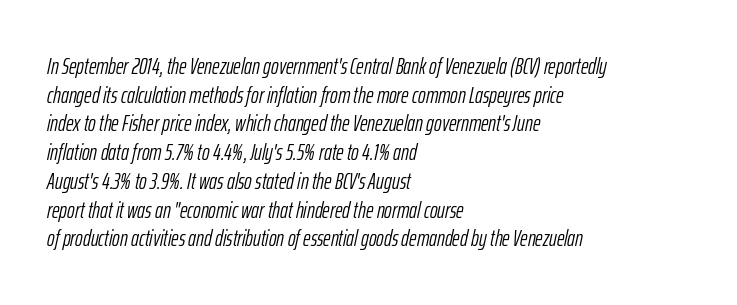
The image shows 23 px text type, italic (leaning right); set left-aligned, normal line spacing (1.25x), normal letter spacing, not underlined.
